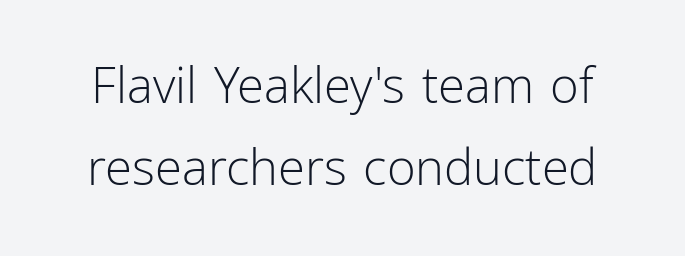
Reading down the column, the eye jumps a familiar distance to each next line. The typeface has the unassuming heft of standard copy or less. Typographically, this falls in the sans-serif category. Horizontally, the lines are justified to the midpoint only. You could not count columns in this text — the font is proportionally spaced. Compared with typical body copy, the letter spacing here is the same.
